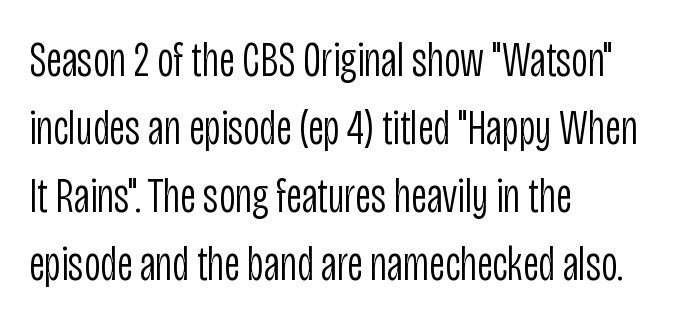
Weight: regular or lighter. If you measured baseline to baseline, you'd find a middling distance. Caption: multi-line text, flush left, ragged right. Check under the words: just untouched page. You can tell from the bare stems that sans-serif type was used. The rendering uses natural spacing where letterforms have individual widths.
